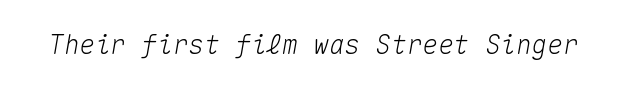
The image shows 26 px text type, italic (leaning right); set normal letter spacing, not underlined.
